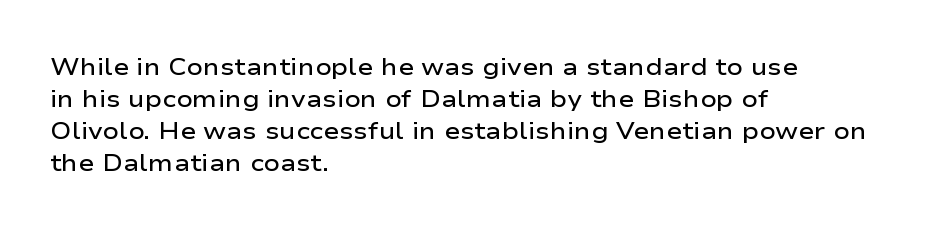
The string is rendered with underlining switched off. Stroke thickness is moderately raised; the sample reads as semibold. Tracking here is standard; glyphs follow each other at the usual distance. The block of text has a typical density, with ordinary space between rows.
